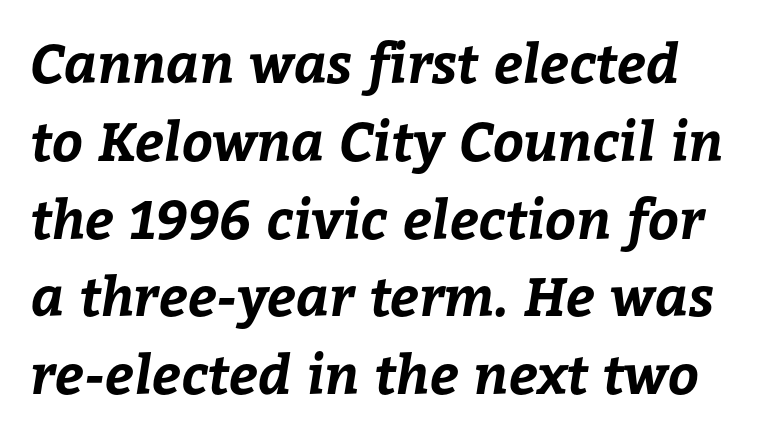
Q: Is the text bold? A: Yes.
Q: Is the text underlined? A: No.
Q: Is the spacing between letters normal or unusually wide? A: Normal.
Q: Is the spacing between lines tight, normal or loose? A: Normal.
Q: Width (condensed, normal, or wide)? A: Normal.
Q: Stroke contrast? A: Low.
Q: x-height? A: Medium.
Q: Monospaced? A: No.
